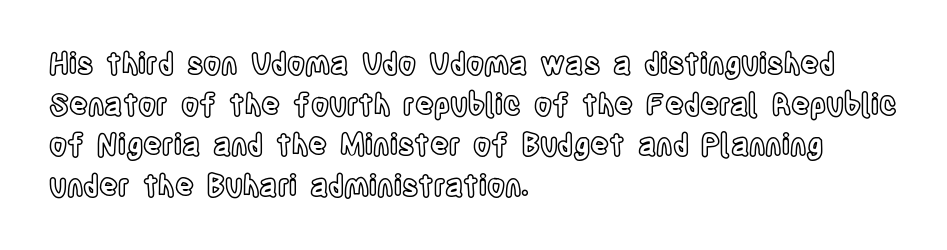
{"italic": "no", "width": "condensed", "x_height": "large", "monospaced": "no", "underline": "no", "align": "left", "line_spacing": "normal", "line_spacing_ratio": 1.4, "letter_spacing": "normal", "letter_spacing_em": 0.0, "glyph_px": 29}
